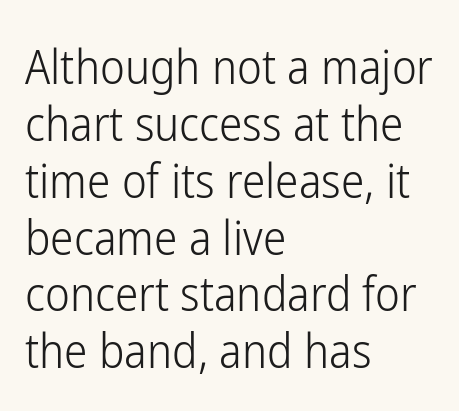
{"serif": "no", "italic": "no", "bold": "no", "weight": "light", "width": "condensed", "stroke_contrast": "low", "x_height": "medium", "monospaced": "no", "underline": "no", "align": "left", "line_spacing_ratio": 1.21, "letter_spacing": "normal", "letter_spacing_em": 0.0, "glyph_px": 47}
